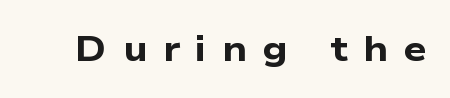
{"serif": "no", "bold": "yes", "weight": "bold", "width": "wide", "stroke_contrast": "low", "x_height": "medium", "monospaced": "no", "underline": "no", "letter_spacing": "wide", "letter_spacing_em": 0.43, "glyph_px": 36}
